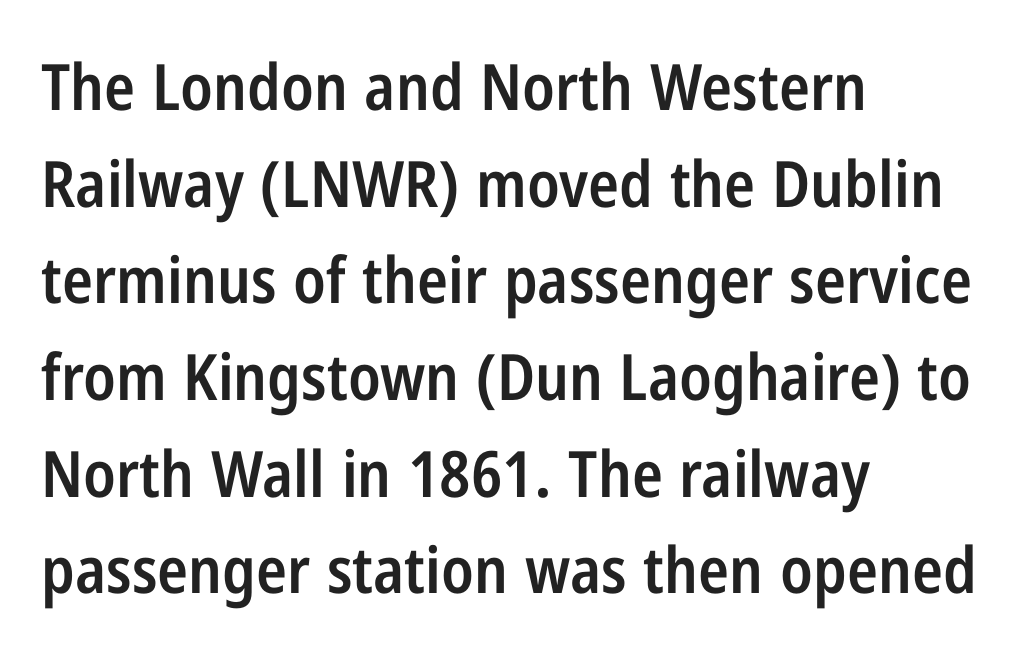
The image shows 64 px semibold, condensed sans-serif type, upright; set left-aligned, normal line spacing (1.51x), normal letter spacing, not underlined; low stroke contrast and a medium x-height.
